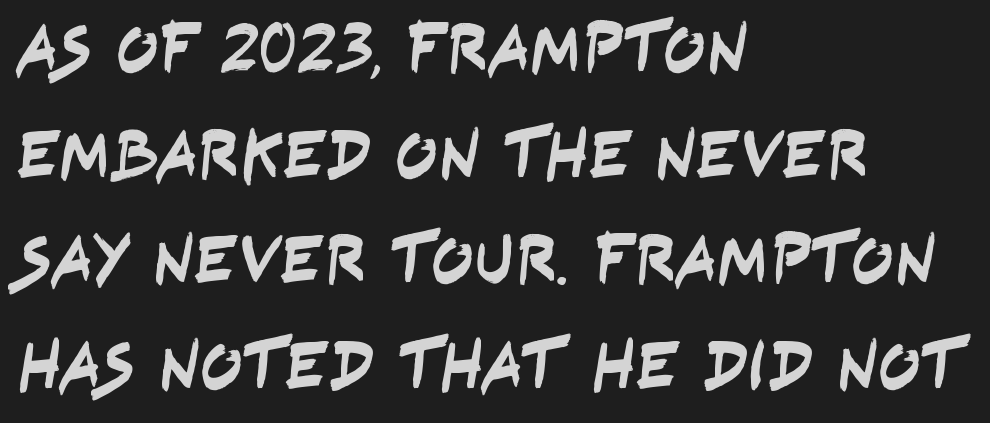
Is this a fixed-width face? No — the glyphs have proportional, varying widths. Leftover space on each line is placed entirely after the last word. You could call the tracking neutral — neither tight nor loose. Underline: absent. How would I describe the line gaps? Plain and ordinary.
